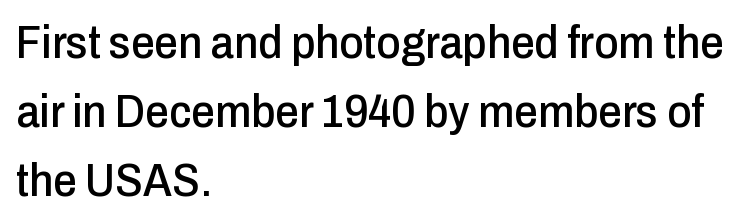
{"serif": "no", "italic": "no", "width": "condensed", "stroke_contrast": "low", "x_height": "medium", "monospaced": "no", "underline": "no", "align": "left", "line_spacing": "normal", "line_spacing_ratio": 1.47, "letter_spacing": "normal", "letter_spacing_em": 0.0, "glyph_px": 47}
